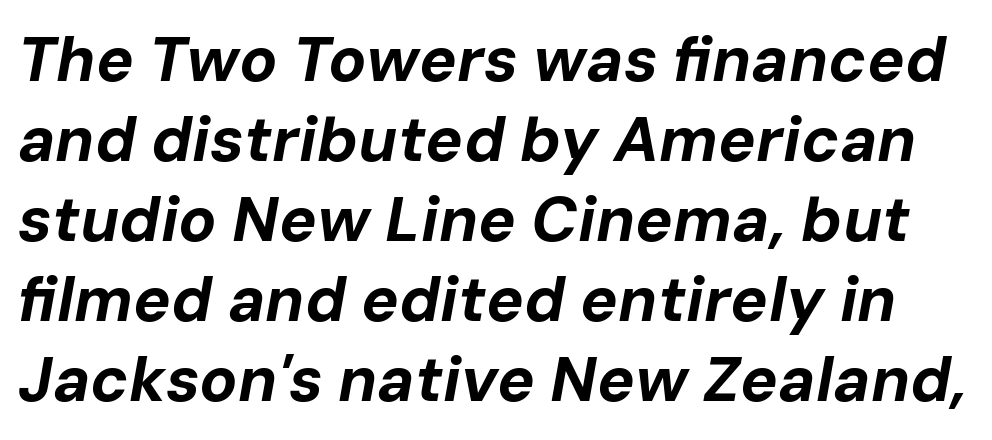
The image shows 63 px bold type, italic (leaning right); set normal line spacing (1.27x), normal letter spacing, not underlined; low stroke contrast and a medium x-height.
